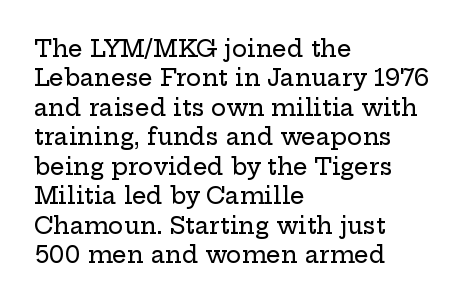
Q: Is the text italic (slanted)? A: No, it is upright.
Q: Is the text underlined? A: No.
Q: How is the paragraph aligned? A: Left-aligned.
Q: Is the spacing between letters normal or unusually wide? A: Normal.
Q: Is the spacing between lines tight, normal or loose? A: Normal.
